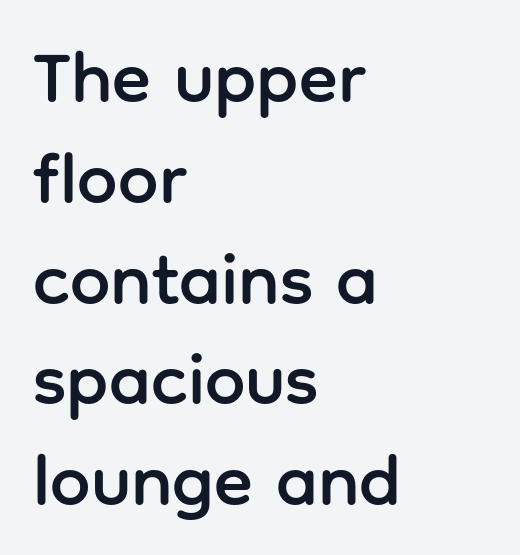
Q: Is the text italic (slanted)? A: No, it is upright.
Q: Is the typeface a serif or a sans-serif typeface? A: Sans-serif.
Q: Is the text underlined? A: No.
Q: How is the paragraph aligned? A: Left-aligned.
Q: Is the spacing between letters normal or unusually wide? A: Normal.
Q: Is the spacing between lines tight, normal or loose? A: Normal.
Q: Width (condensed, normal, or wide)? A: Normal.
Q: Stroke contrast? A: Low.
Q: x-height? A: Medium.
Q: Monospaced? A: No.
